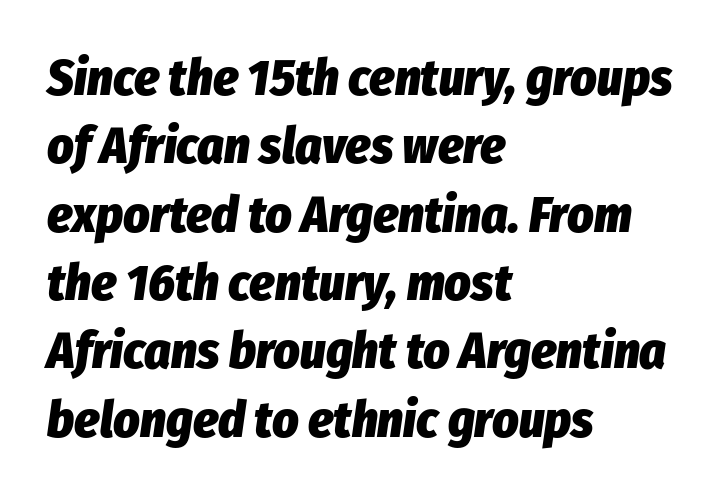
The image shows 51 px heavy, condensed type, italic (leaning right); set left-aligned, normal line spacing (1.34x), normal letter spacing, not underlined; low stroke contrast and a medium x-height.
